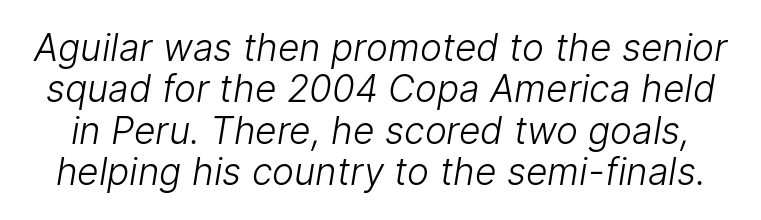
{"serif": "no", "bold": "no", "weight": "light", "width": "normal", "stroke_contrast": "low", "x_height": "medium", "monospaced": "no", "underline": "no", "line_spacing": "tight", "line_spacing_ratio": 1.12, "letter_spacing": "normal", "letter_spacing_em": 0.0, "glyph_px": 37}
